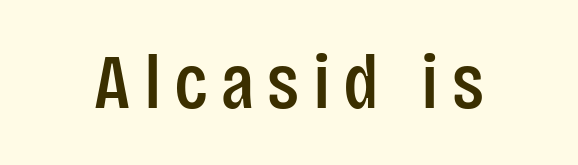
Q: Is the text italic (slanted)? A: No, it is upright.
Q: Is the typeface a serif or a sans-serif typeface? A: Sans-serif.
Q: Is the text underlined? A: No.
Q: Width (condensed, normal, or wide)? A: Condensed.
Q: Stroke contrast? A: Low.
Q: x-height? A: Large.
Q: Monospaced? A: No.
